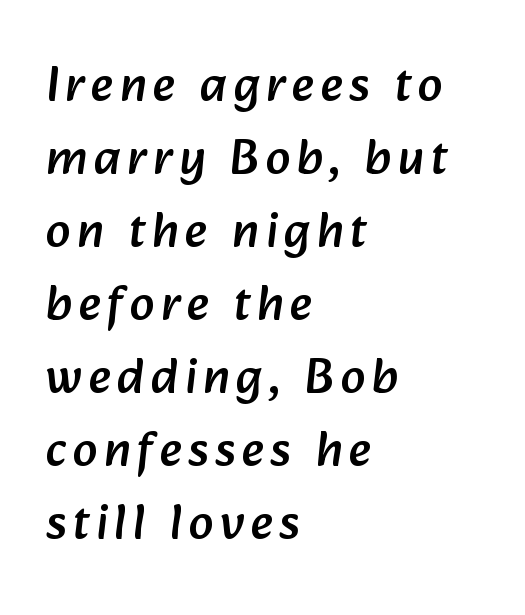
{"serif": "no", "width": "normal", "stroke_contrast": "low", "x_height": "medium", "monospaced": "no", "underline": "no", "align": "left", "line_spacing": "normal", "line_spacing_ratio": 1.46, "glyph_px": 50}
